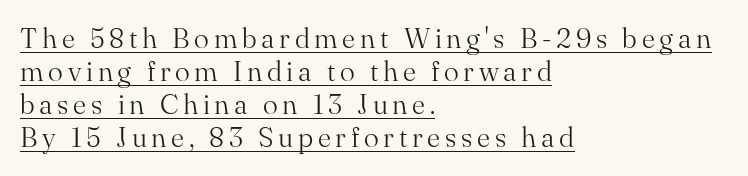
Regarding serifs, this sample has them. Each letter keeps its own natural width here, so spacing adapts to shape. The font's upright variant was chosen for this text. Caption: face not bold, strokes unweighted. Layout note: lines flush left. Honestly, the underline is the first thing you notice here.
